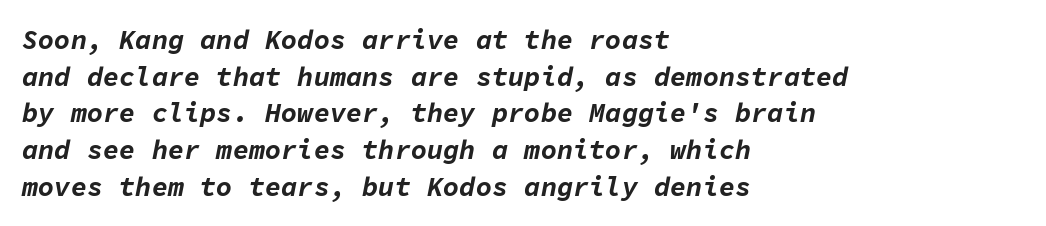
Look at the stroke-to-counter ratio: heavy, a bold. Underline: absent. These lines keep a tight, regular rhythm from letter to letter. Summary of vertical rhythm: regular, with standard interline spacing.
